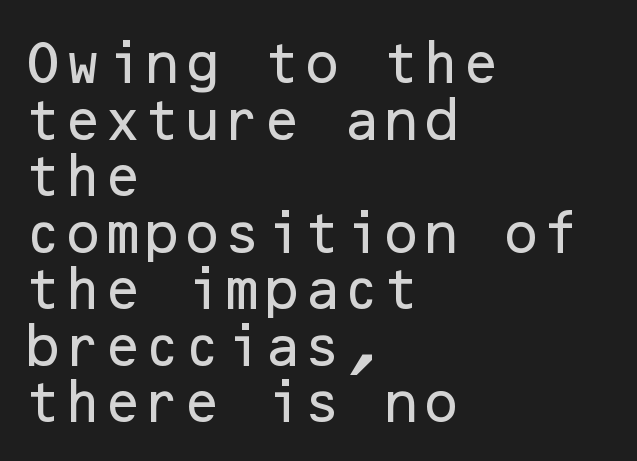
{"serif": "no", "italic": "no", "width": "normal", "stroke_contrast": "low", "x_height": "medium", "underline": "no", "align": "left", "line_spacing_ratio": 1.23, "letter_spacing": "normal", "letter_spacing_em": 0.0, "glyph_px": 46}
